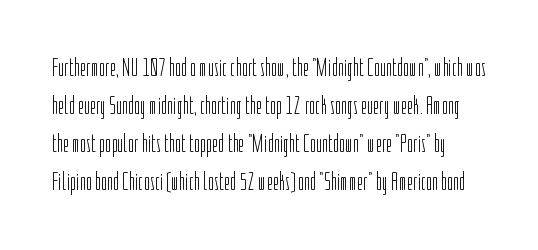
{"italic": "no", "bold": "no", "underline": "no", "line_spacing": "normal", "line_spacing_ratio": 1.46, "letter_spacing": "normal", "letter_spacing_em": 0.0, "glyph_px": 26}
